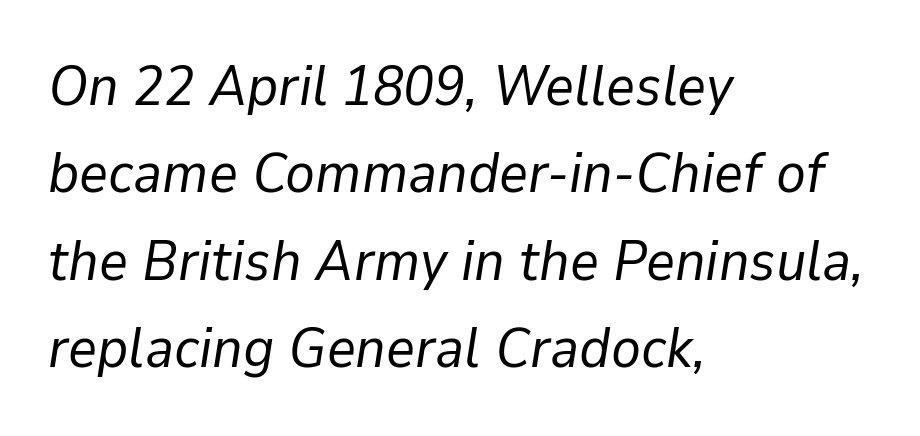
Q: Is the text bold? A: No.
Q: Is the text italic (slanted)? A: Yes, it leans right by about 9 degrees.
Q: Is the text underlined? A: No.
Q: How is the paragraph aligned? A: Left-aligned.
Q: Is the spacing between letters normal or unusually wide? A: Normal.
Q: Is the spacing between lines tight, normal or loose? A: Normal.
Q: Width (condensed, normal, or wide)? A: Normal.
Q: Stroke contrast? A: Low.
Q: x-height? A: Medium.
Q: Monospaced? A: No.
